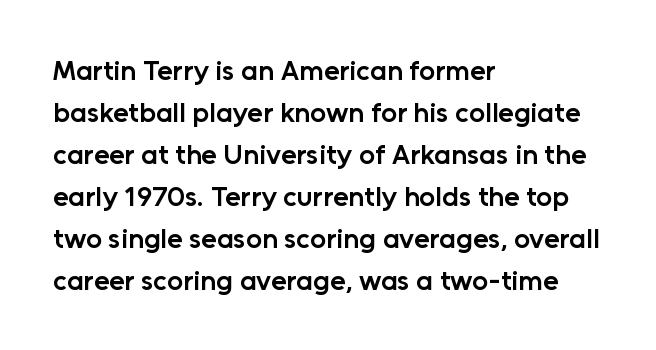
{"serif": "no", "italic": "no", "bold": "semi", "weight": "semibold", "width": "normal", "stroke_contrast": "low", "x_height": "medium", "monospaced": "no", "underline": "no", "align": "left", "line_spacing": "normal", "line_spacing_ratio": 1.5, "letter_spacing": "normal", "letter_spacing_em": 0.0, "glyph_px": 28}
